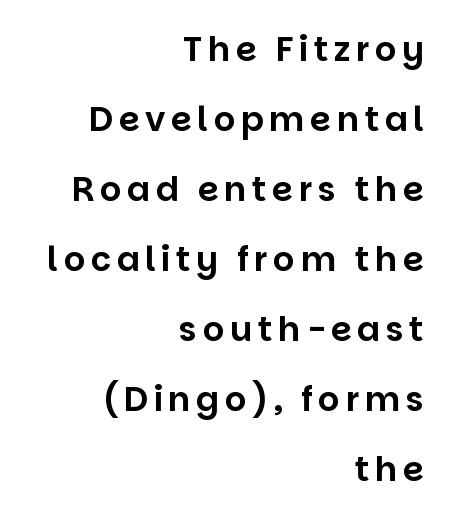
{"serif": "no", "italic": "no", "width": "normal", "stroke_contrast": "low", "x_height": "large", "monospaced": "no", "underline": "no", "align": "right", "line_spacing": "loose", "line_spacing_ratio": 2.06, "glyph_px": 34}
